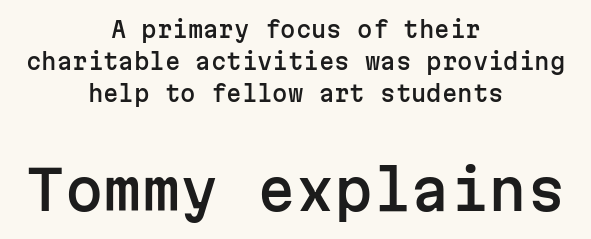
{"serif": "no", "italic": "no", "width": "normal", "stroke_contrast": "low", "x_height": "medium", "monospaced": "yes", "underline": "no", "align": "center", "line_spacing": "normal", "line_spacing_ratio": 1.46, "letter_spacing": "normal", "letter_spacing_em": 0.0, "larger_block": "second", "size_ratio": 2.5, "glyph_px": 55}
